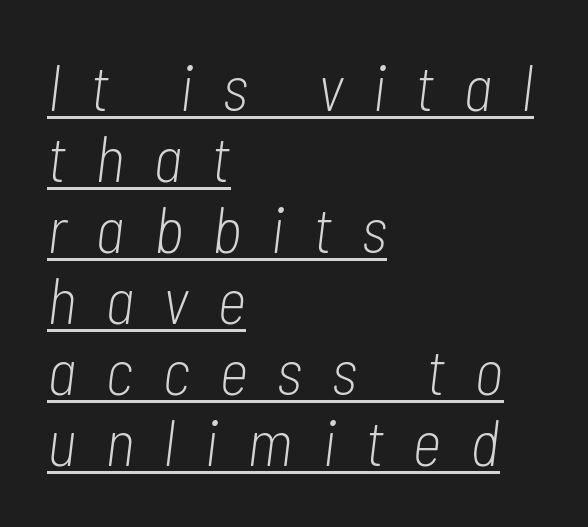
Q: Is the text bold? A: No.
Q: Is the text italic (slanted)? A: Yes, it leans right by about 7 degrees.
Q: Is the text underlined? A: Yes.
Q: How is the paragraph aligned? A: Left-aligned.
Q: Is the spacing between letters normal or unusually wide? A: Unusually wide.
Q: Is the spacing between lines tight, normal or loose? A: Tight.
Q: Width (condensed, normal, or wide)? A: Condensed.
Q: Stroke contrast? A: Low.
Q: x-height? A: Medium.
Q: Monospaced? A: No.
